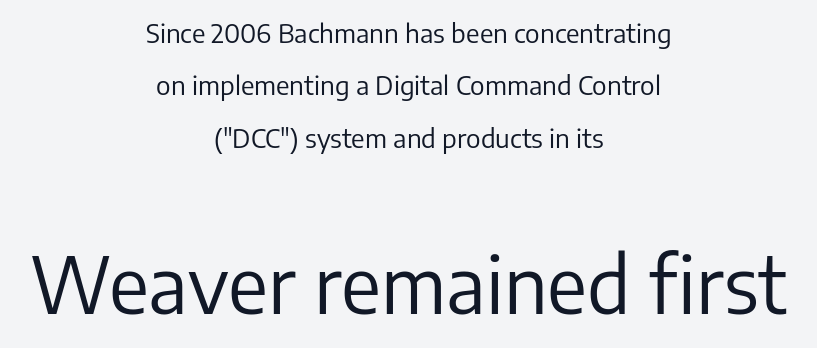
{"serif": "no", "italic": "no", "bold": "no", "weight": "regular", "width": "normal", "stroke_contrast": "low", "x_height": "medium", "monospaced": "no", "underline": "no", "align": "center", "line_spacing": "loose", "line_spacing_ratio": 2.01, "letter_spacing": "normal", "letter_spacing_em": 0.0, "larger_block": "second", "size_ratio": 2.96, "glyph_px": 77}
